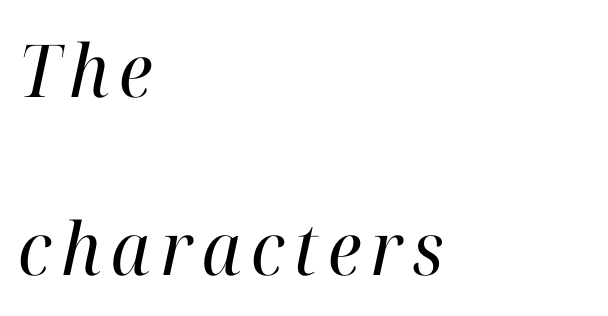
Little horizontal feet cap the strokes, marking this as serif type. Compared with typical paragraphs, the rows here are farther apart. The rendering applies a slant to the glyphs. No letter is thick-stroked: the sample isn't bold. Do the characters align in a grid? No, the font is proportional.
